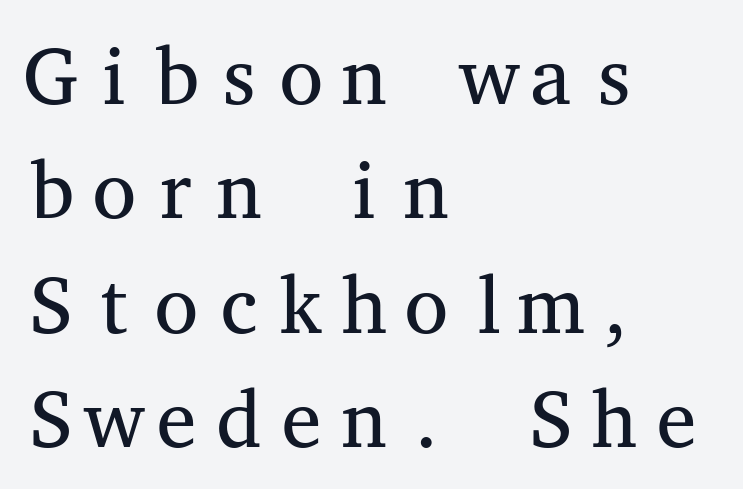
{"serif": "yes", "italic": "no", "bold": "no", "weight": "regular", "width": "wide", "stroke_contrast": "medium", "x_height": "medium", "monospaced": "yes", "underline": "no", "align": "left", "line_spacing": "normal", "line_spacing_ratio": 1.43, "letter_spacing": "normal", "letter_spacing_em": 0.0, "glyph_px": 80}
